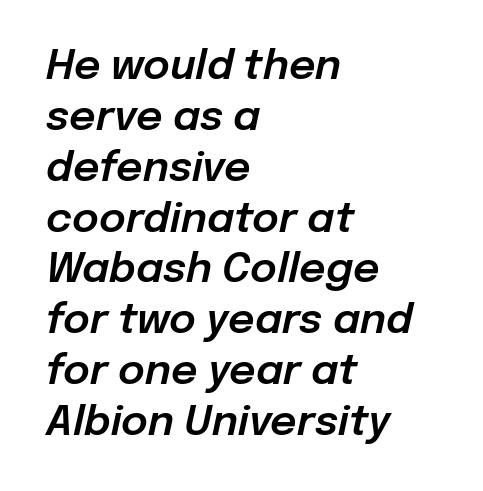
Q: Is the text italic (slanted)? A: Yes, it leans right by about 12 degrees.
Q: Is the text underlined? A: No.
Q: How is the paragraph aligned? A: Left-aligned.
Q: Is the spacing between letters normal or unusually wide? A: Normal.
Q: Width (condensed, normal, or wide)? A: Normal.
Q: Stroke contrast? A: Low.
Q: x-height? A: Medium.
Q: Monospaced? A: No.
